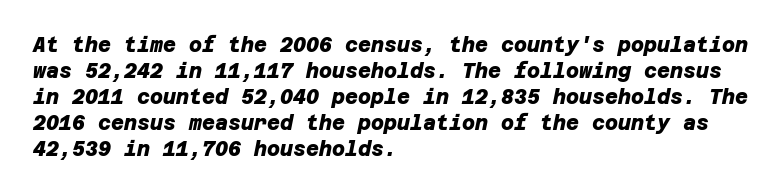
The image shows 20 px bold type; set left-aligned, normal line spacing (1.3x), normal letter spacing, not underlined.
